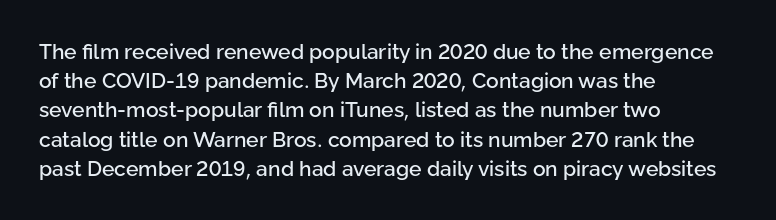
Q: Is the text italic (slanted)? A: No, it is upright.
Q: Is the text underlined? A: No.
Q: How is the paragraph aligned? A: Left-aligned.
Q: Is the spacing between letters normal or unusually wide? A: Normal.
Q: Is the spacing between lines tight, normal or loose? A: Normal.
